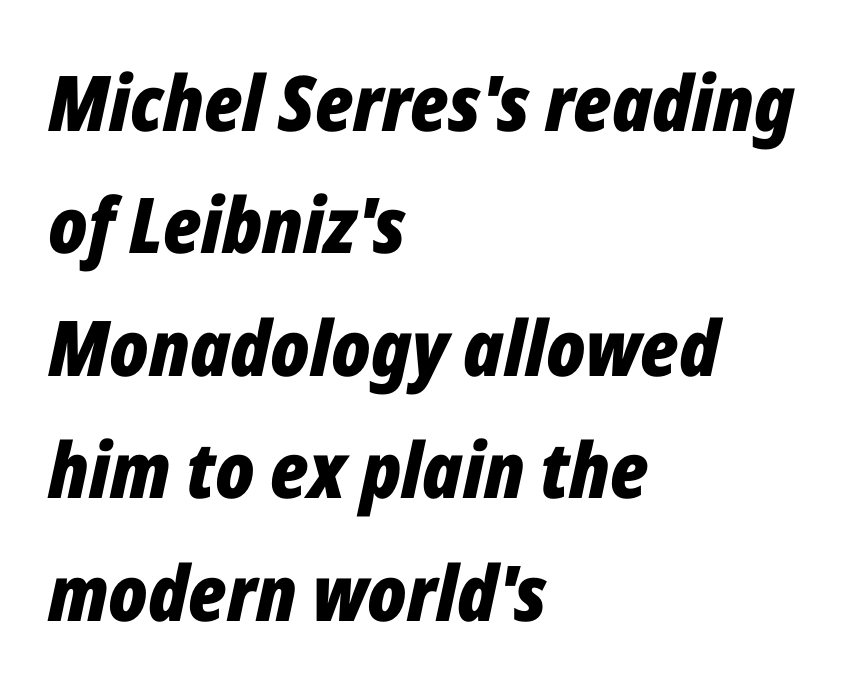
The image shows 77 px bold, condensed type, italic (leaning right); set left-aligned, normal line spacing (1.59x), normal letter spacing, not underlined; low stroke contrast and a medium x-height.
